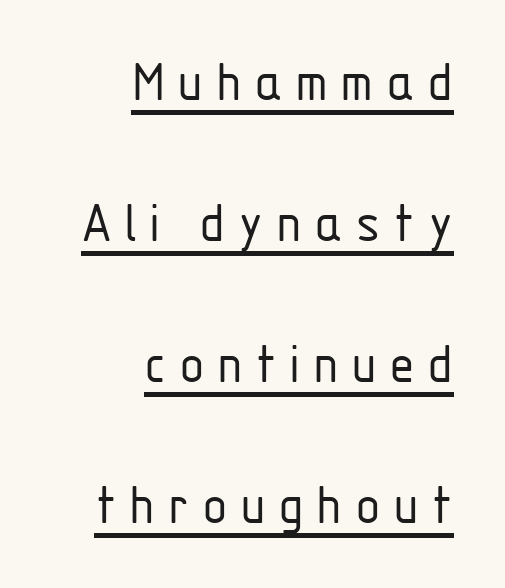
Q: Is the text bold? A: No.
Q: Is the text italic (slanted)? A: No, it is upright.
Q: Is the typeface a serif or a sans-serif typeface? A: Sans-serif.
Q: Is the text underlined? A: Yes.
Q: How is the paragraph aligned? A: Right-aligned.
Q: Is the spacing between letters normal or unusually wide? A: Unusually wide.
Q: Is the spacing between lines tight, normal or loose? A: Loose.
Q: Width (condensed, normal, or wide)? A: Condensed.
Q: Stroke contrast? A: Low.
Q: x-height? A: Medium.
Q: Monospaced? A: No.
